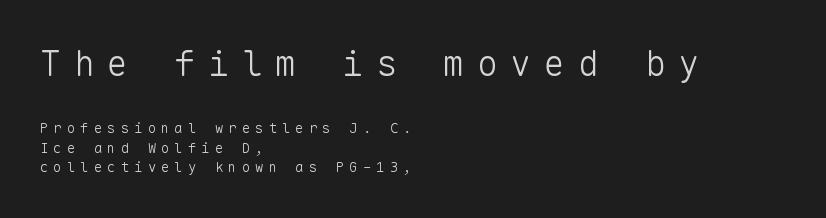
Q: Is the text bold? A: No.
Q: Is the text italic (slanted)? A: No, it is upright.
Q: Is the typeface a serif or a sans-serif typeface? A: Sans-serif.
Q: Is the text underlined? A: No.
Q: How is the paragraph aligned? A: Left-aligned.
Q: Is the spacing between letters normal or unusually wide? A: Unusually wide.
Q: Is the spacing between lines tight, normal or loose? A: Normal.
Q: Which block of text is set in a larger size, the first (top) or the second (bottom)? A: The first (top) one.
Q: Width (condensed, normal, or wide)? A: Normal.
Q: Stroke contrast? A: Low.
Q: x-height? A: Medium.
Q: Monospaced? A: Yes.
